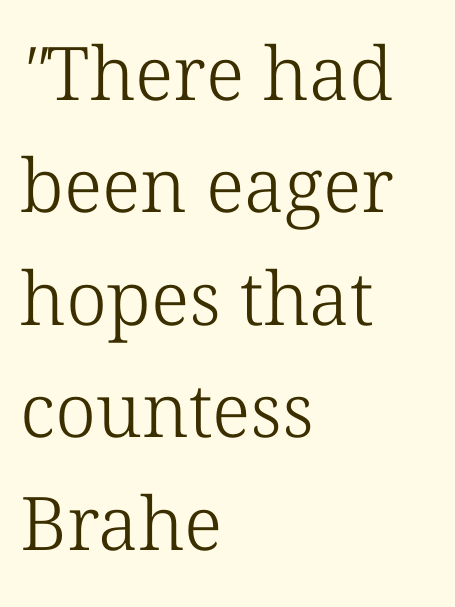
Q: Is the text bold? A: No.
Q: Is the typeface a serif or a sans-serif typeface? A: Serif.
Q: Is the text underlined? A: No.
Q: How is the paragraph aligned? A: Left-aligned.
Q: Is the spacing between letters normal or unusually wide? A: Normal.
Q: Is the spacing between lines tight, normal or loose? A: Normal.
Q: Width (condensed, normal, or wide)? A: Normal.
Q: Stroke contrast? A: Low.
Q: x-height? A: Medium.
Q: Monospaced? A: No.
